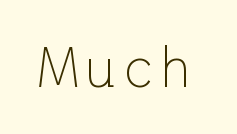
The image shows 57 px thin sans-serif type, upright; set normal letter spacing, not underlined; low stroke contrast and a medium x-height.
